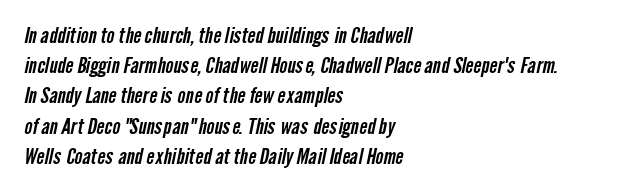
The image shows 21 px text type; set left-aligned, normal line spacing (1.44x), normal letter spacing, not underlined.
